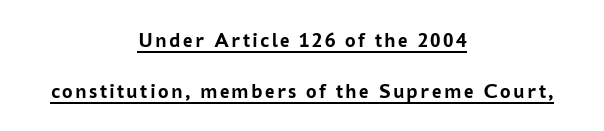
The image shows 21 px bold type, upright; set centered, loose line spacing (2.41x), underlined.
